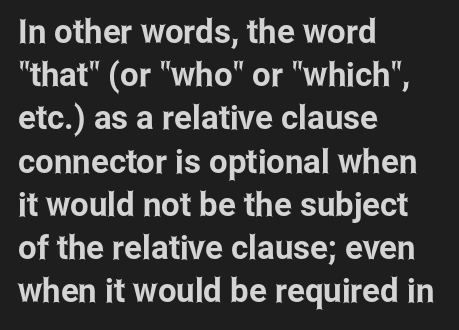
{"serif": "no", "italic": "no", "width": "condensed", "stroke_contrast": "low", "x_height": "medium", "monospaced": "no", "underline": "no", "align": "left", "line_spacing": "normal", "line_spacing_ratio": 1.31, "letter_spacing": "normal", "letter_spacing_em": 0.0, "glyph_px": 33}
